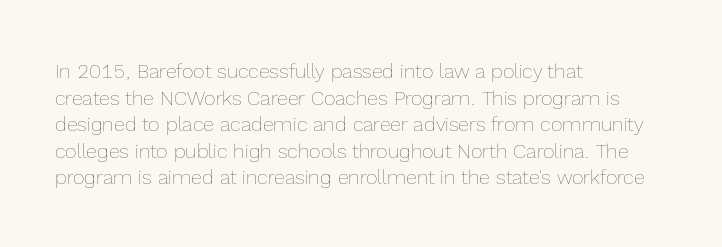
Q: Is the text bold? A: No.
Q: Is the text italic (slanted)? A: No, it is upright.
Q: Is the text underlined? A: No.
Q: How is the paragraph aligned? A: Left-aligned.
Q: Is the spacing between letters normal or unusually wide? A: Normal.
Q: Is the spacing between lines tight, normal or loose? A: Normal.
